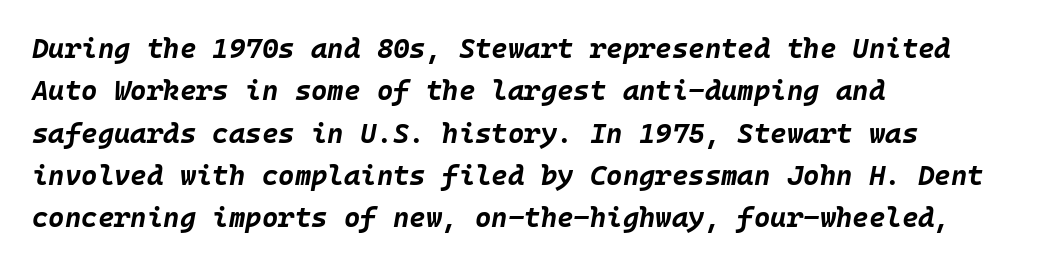
The passage shown has conventional tracking throughout. Slant detected: the letters are inclined. Visually the block forms a straight wall on the left and a jagged coastline on the right. Descender tails drop into unmarked territory. The letters are bold, with thick, heavy strokes.
